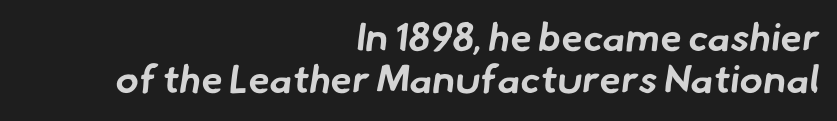
The lines in this sample share a right terminus and differ only in where they begin. Examine the stroke ends and you'll find no serifs. Nobody touched the tracking dial on this one. Weight check: bold — yes, fully.
